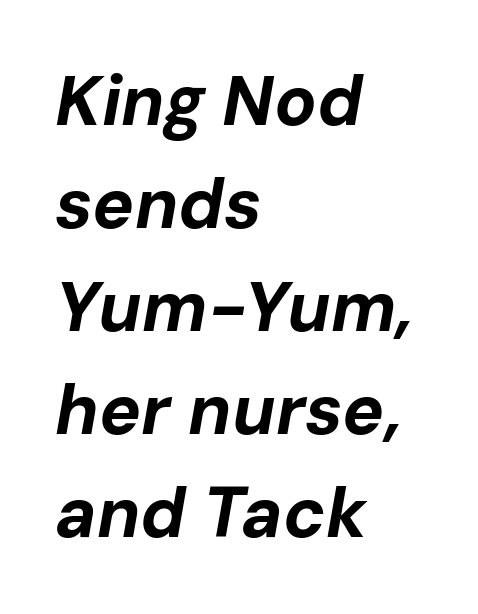
Spacing between characters is what you'd get straight out of the box. What weight is shown? A full bold with thick strokes. Observe the lean: these are italic letterforms. Compared with typical paragraphs, the rows here are spaced about the same.
